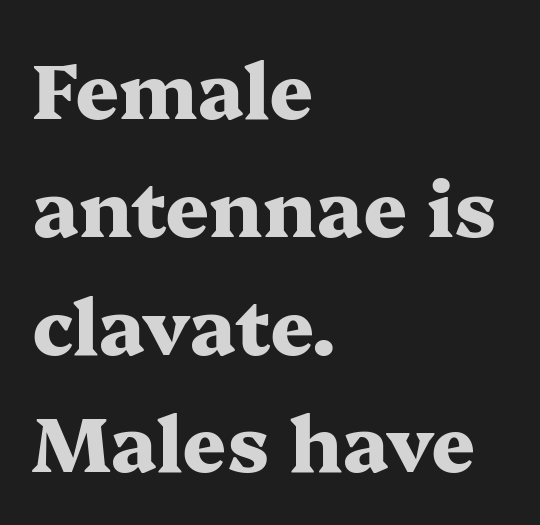
Q: Is the text bold? A: Yes.
Q: Is the text italic (slanted)? A: No, it is upright.
Q: Is the typeface a serif or a sans-serif typeface? A: Serif.
Q: Is the text underlined? A: No.
Q: How is the paragraph aligned? A: Left-aligned.
Q: Is the spacing between letters normal or unusually wide? A: Normal.
Q: Is the spacing between lines tight, normal or loose? A: Normal.
Q: Width (condensed, normal, or wide)? A: Wide.
Q: Stroke contrast? A: Medium.
Q: x-height? A: Medium.
Q: Monospaced? A: No.
